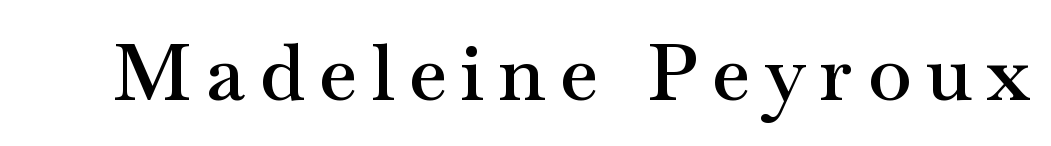
Q: Is the text bold? A: Semi-bold.
Q: Is the text italic (slanted)? A: No, it is upright.
Q: Is the typeface a serif or a sans-serif typeface? A: Serif.
Q: Is the text underlined? A: No.
Q: Width (condensed, normal, or wide)? A: Wide.
Q: Stroke contrast? A: Medium.
Q: x-height? A: Small.
Q: Monospaced? A: No.
